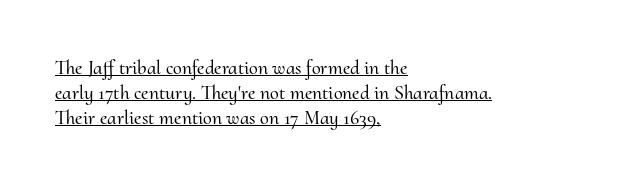
Q: Is the text italic (slanted)? A: No, it is upright.
Q: Is the text underlined? A: Yes.
Q: How is the paragraph aligned? A: Left-aligned.
Q: Is the spacing between letters normal or unusually wide? A: Normal.
